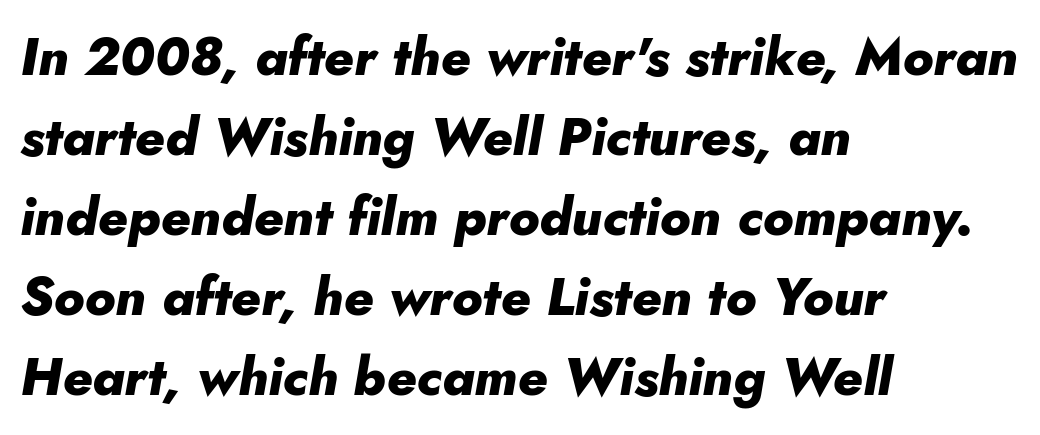
{"italic": "yes", "lean": "right", "slant_degrees": 10, "bold": "yes", "weight": "heavy", "width": "normal", "stroke_contrast": "low", "x_height": "small", "monospaced": "no", "underline": "no", "align": "left", "line_spacing": "normal", "line_spacing_ratio": 1.51, "letter_spacing": "normal", "letter_spacing_em": 0.0, "glyph_px": 53}
